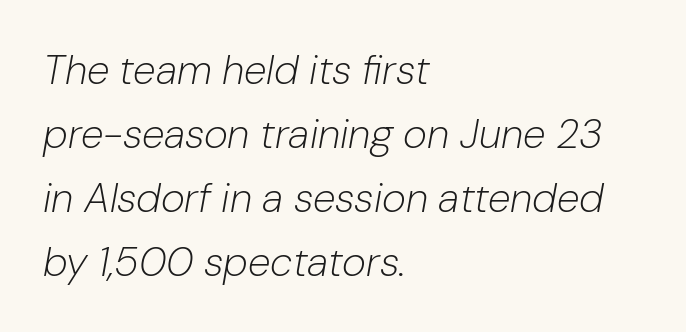
Q: Is the text bold? A: No.
Q: Is the text italic (slanted)? A: Yes, it leans right by about 10 degrees.
Q: Is the text underlined? A: No.
Q: How is the paragraph aligned? A: Left-aligned.
Q: Is the spacing between letters normal or unusually wide? A: Normal.
Q: Is the spacing between lines tight, normal or loose? A: Normal.
Q: Width (condensed, normal, or wide)? A: Normal.
Q: Stroke contrast? A: Low.
Q: x-height? A: Medium.
Q: Monospaced? A: No.
